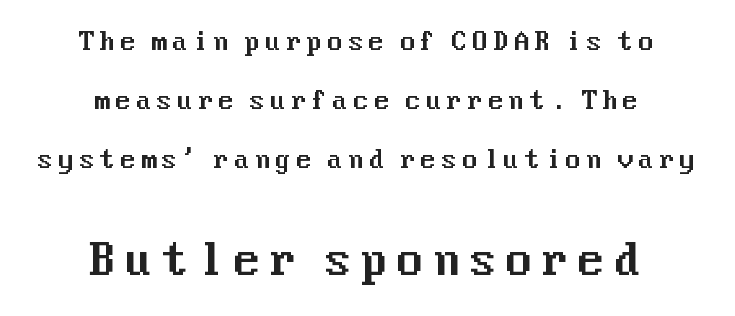
Q: Is the text italic (slanted)? A: No, it is upright.
Q: Is the typeface a serif or a sans-serif typeface? A: Sans-serif.
Q: Is the text underlined? A: No.
Q: How is the paragraph aligned? A: Centered.
Q: Is the spacing between lines tight, normal or loose? A: Loose.
Q: Which block of text is set in a larger size, the first (top) or the second (bottom)? A: The second (bottom) one.
Q: Width (condensed, normal, or wide)? A: Normal.
Q: Stroke contrast? A: Medium.
Q: x-height? A: Medium.
